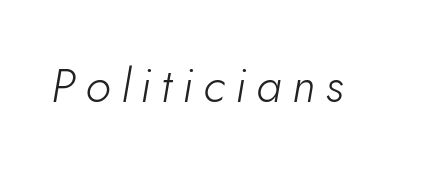
Q: Is the text bold? A: No.
Q: Is the text italic (slanted)? A: Yes, it leans right by about 10 degrees.
Q: Is the text underlined? A: No.
Q: Is the spacing between letters normal or unusually wide? A: Unusually wide.
Q: Width (condensed, normal, or wide)? A: Normal.
Q: Stroke contrast? A: Low.
Q: x-height? A: Small.
Q: Monospaced? A: No.
